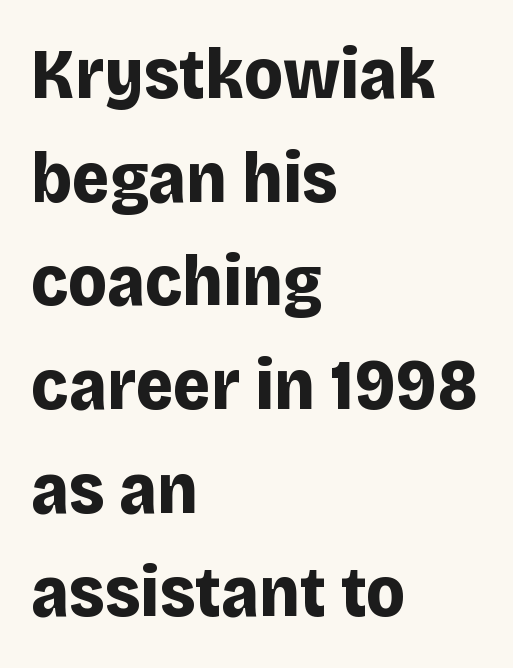
{"serif": "no", "italic": "no", "bold": "yes", "weight": "bold", "width": "normal", "stroke_contrast": "low", "x_height": "large", "monospaced": "no", "underline": "no", "align": "left", "line_spacing": "normal", "line_spacing_ratio": 1.44, "letter_spacing": "normal", "letter_spacing_em": 0.0, "glyph_px": 72}
